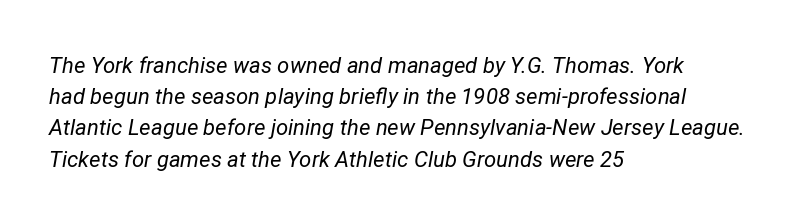
{"italic": "yes", "lean": "right", "slant_degrees": 12, "bold": "no", "underline": "no", "align": "left", "line_spacing": "normal", "line_spacing_ratio": 1.42, "letter_spacing": "normal", "letter_spacing_em": 0.0, "glyph_px": 22}
